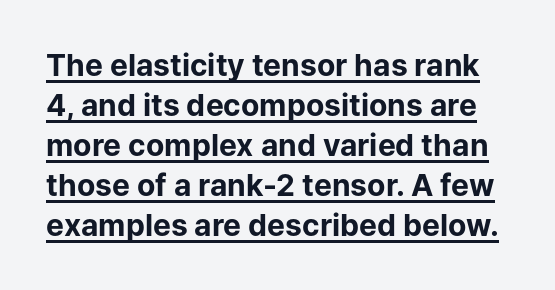
Stroke thickness is high; the sample reads as a true bold. Each letter keeps its own natural width here, so spacing adapts to shape. Check the space under the baseline: a stroke is drawn there. The rendering keeps characters at their native spacing.
